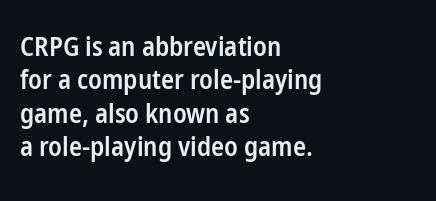
Moderately thickened strokes mark this as semibold type. A clean baseline with only descenders dipping below it. Line starts are locked; line ends wander. Honestly, the letter spacing is just normal — you wouldn't notice it. Italic? Not at all — the glyphs are vertical.
